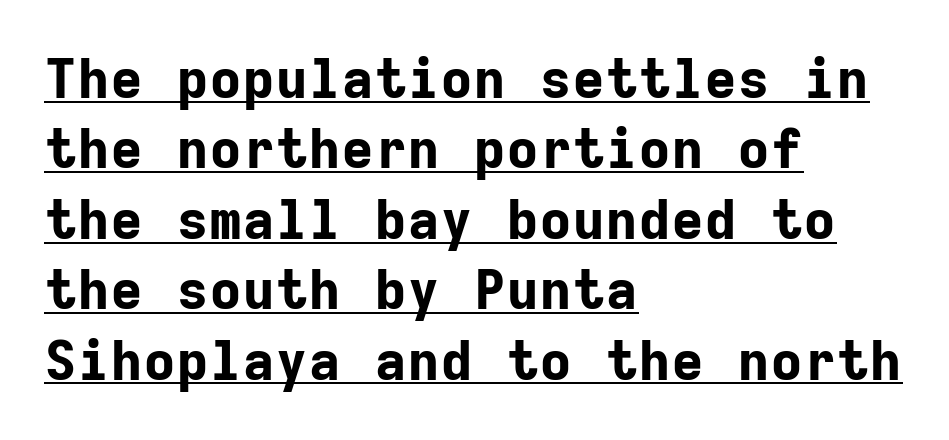
The image shows 55 px bold sans-serif type, upright, monospaced; set left-aligned, normal line spacing (1.28x), normal letter spacing, underlined; low stroke contrast and a medium x-height.
